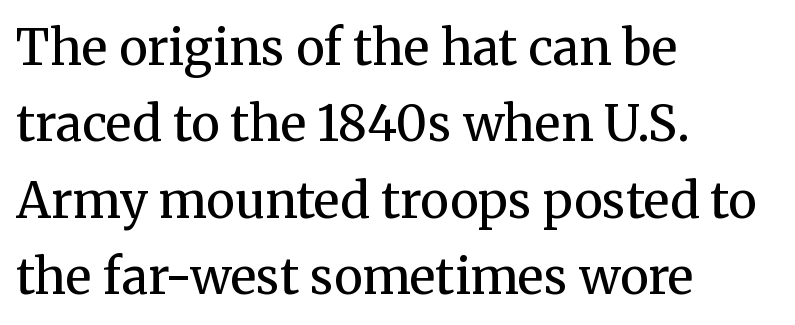
The image shows 49 px regular-weight serif type, upright; set left-aligned, normal line spacing (1.56x), normal letter spacing, not underlined; medium stroke contrast and a medium x-height.
